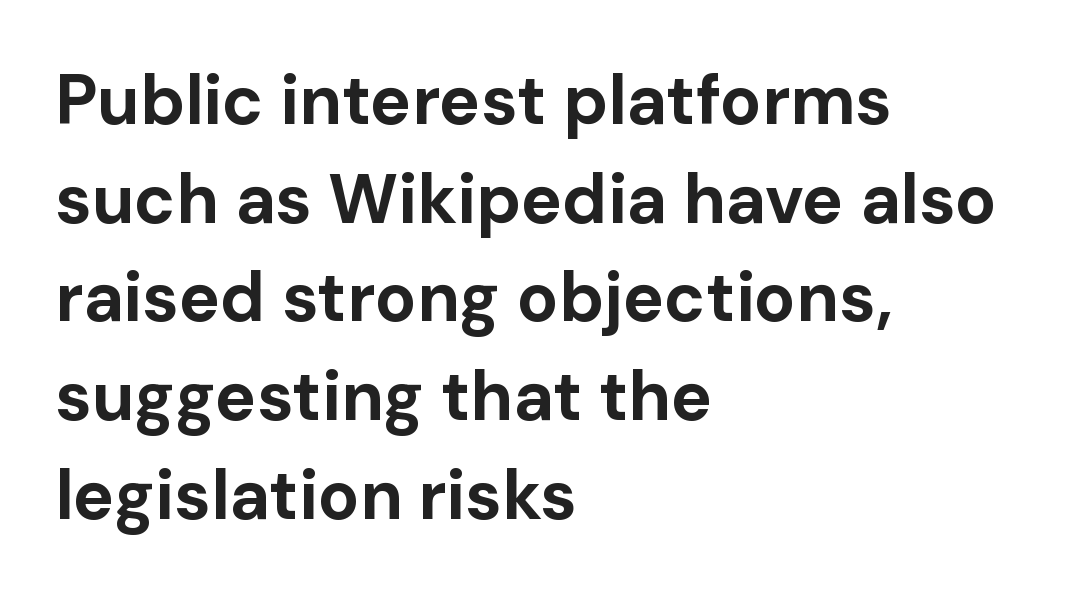
Set as a true bold cut, around the 700 mark. Summary of vertical rhythm: regular, with standard interline spacing. Unmarked baselines from the first word to the last. The text was rendered using a sans face with plain stroke endings. Compared with a centered layout, this one pins lines to the left instead. Quick note: not italic, upright.
